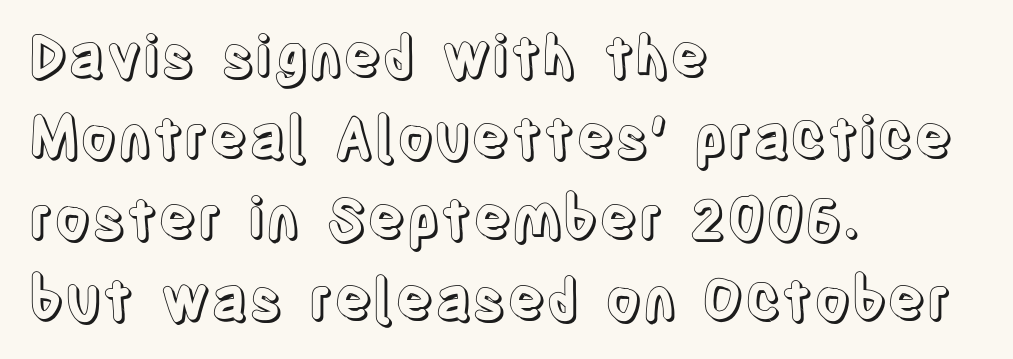
The face used here is proportionally spaced, like ordinary book or web type. Has an underline been added? It has not. Vertical strokes here are truly vertical. How would I describe the line gaps? Plain and ordinary. Leftover space on each line is placed entirely after the last word.
